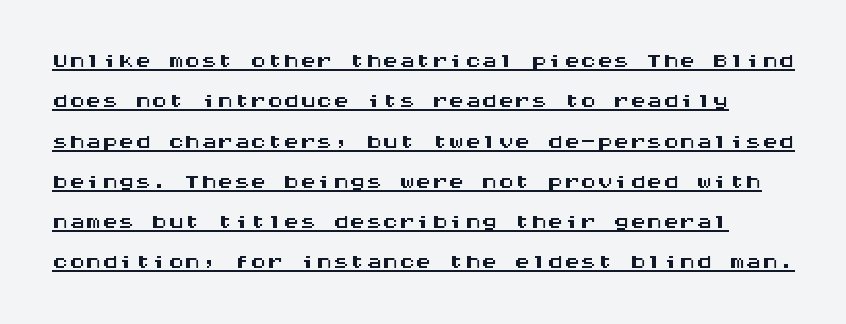
{"serif": "no", "italic": "no", "width": "wide", "stroke_contrast": "medium", "x_height": "large", "monospaced": "yes", "underline": "yes", "line_spacing_ratio": 1.22, "letter_spacing": "normal", "letter_spacing_em": 0.0, "glyph_px": 33}
